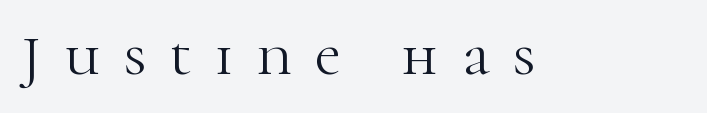
{"serif": "yes", "italic": "no", "bold": "no", "weight": "light", "width": "normal", "stroke_contrast": "high", "x_height": "medium", "monospaced": "no", "underline": "no", "letter_spacing": "wide", "letter_spacing_em": 0.44, "glyph_px": 56}
